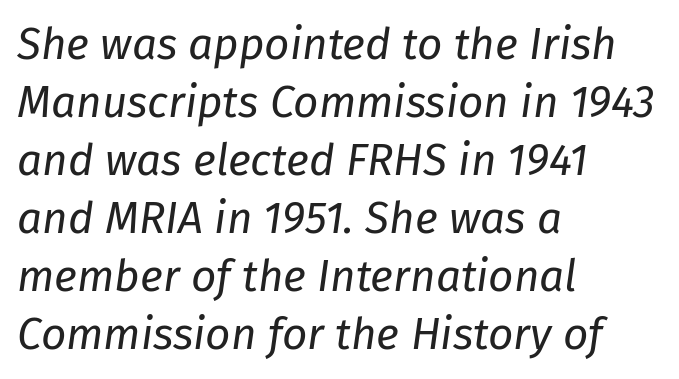
You could not count columns in this text — the font is proportionally spaced. Weight class: somewhere from thin through regular. The ragged edge is on the right, which tells us the setting is flush left. Designer's note — italics engaged. Baseline-to-baseline distance is the conventional proportion of letter height.
